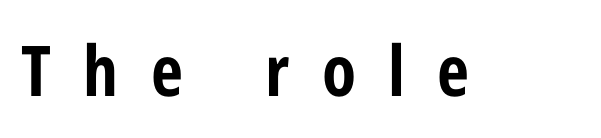
The image shows 70 px bold, condensed sans-serif type, upright; set unusually wide letter spacing (+0.46 em), not underlined; low stroke contrast and a medium x-height.
